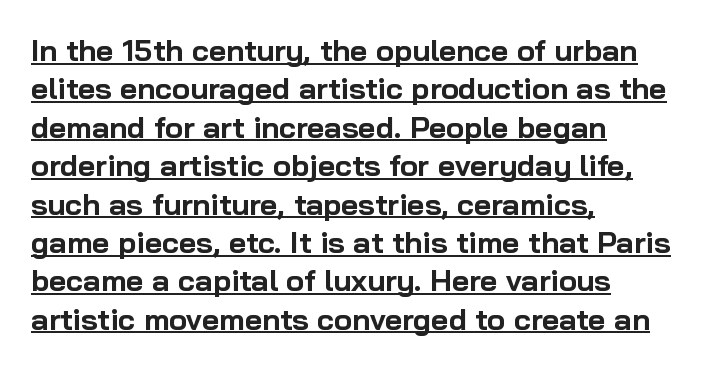
{"serif": "no", "italic": "no", "bold": "yes", "weight": "bold", "width": "normal", "stroke_contrast": "low", "x_height": "medium", "monospaced": "no", "underline": "yes", "align": "left", "line_spacing": "normal", "line_spacing_ratio": 1.28, "letter_spacing": "normal", "letter_spacing_em": 0.0, "glyph_px": 30}
